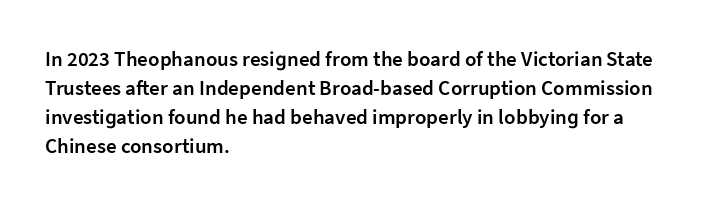
These lines keep a tight, regular rhythm from letter to letter. If you drew a ruler down the left edge, every line would touch it. Compared with an ordinary text face, these strokes are moderately heavier — a semibold. Whoever set this chose a conventional vertical rhythm. The glyphs are unaccompanied by any horizontal stroke below them.
